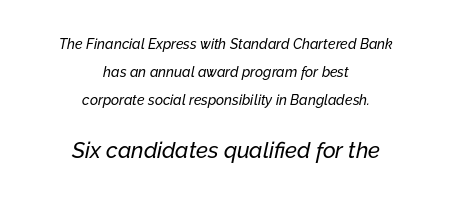
The image shows 22 px text type, italic (leaning right); set centered, loose line spacing (2.01x), normal letter spacing, not underlined; the second (bottom) block is 1.57x larger.
